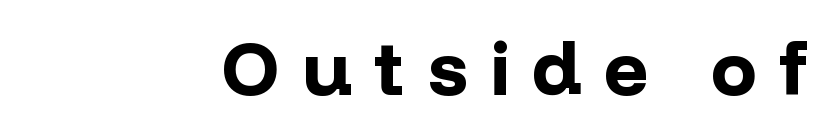
The image shows 76 px bold sans-serif type, upright; set right-aligned, unusually wide letter spacing (+0.3 em), not underlined; low stroke contrast and a medium x-height.
